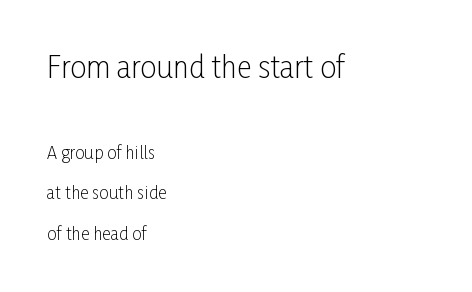
Q: Is the text bold? A: No.
Q: Is the text italic (slanted)? A: No, it is upright.
Q: Is the typeface a serif or a sans-serif typeface? A: Sans-serif.
Q: Is the text underlined? A: No.
Q: How is the paragraph aligned? A: Left-aligned.
Q: Is the spacing between letters normal or unusually wide? A: Normal.
Q: Is the spacing between lines tight, normal or loose? A: Loose.
Q: Which block of text is set in a larger size, the first (top) or the second (bottom)? A: The first (top) one.
Q: Width (condensed, normal, or wide)? A: Condensed.
Q: Stroke contrast? A: Low.
Q: x-height? A: Medium.
Q: Monospaced? A: No.
